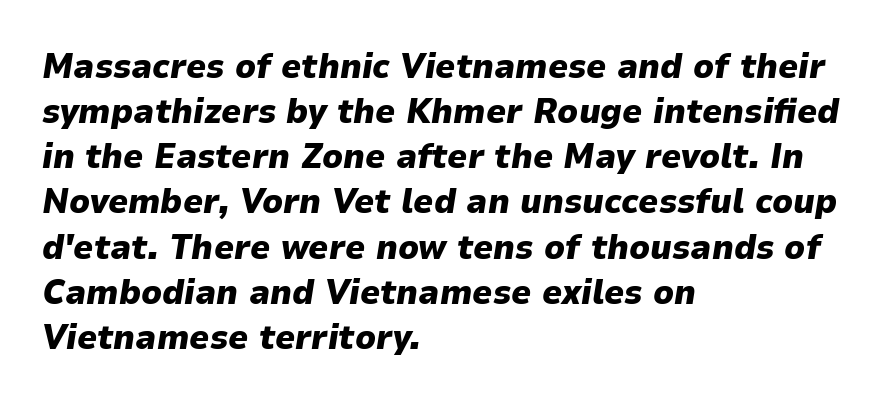
Q: Is the text bold? A: Yes.
Q: Is the text italic (slanted)? A: Yes, it leans right by about 9 degrees.
Q: Is the text underlined? A: No.
Q: How is the paragraph aligned? A: Left-aligned.
Q: Is the spacing between letters normal or unusually wide? A: Normal.
Q: Is the spacing between lines tight, normal or loose? A: Normal.
Q: Width (condensed, normal, or wide)? A: Normal.
Q: Stroke contrast? A: Low.
Q: x-height? A: Medium.
Q: Monospaced? A: No.
